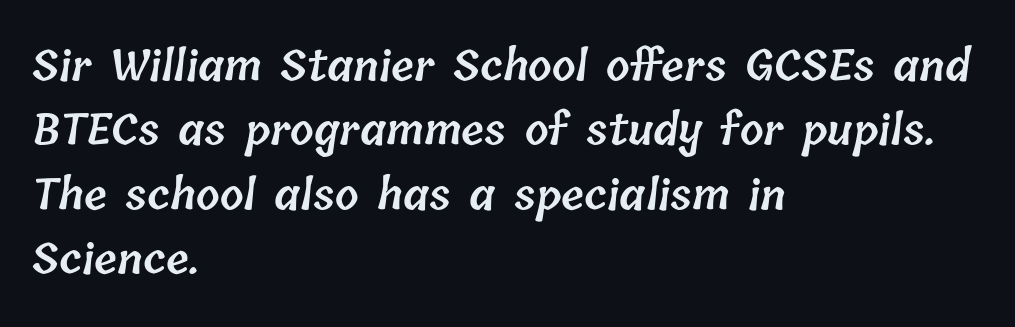
Q: Is the text bold? A: Semi-bold.
Q: Is the text underlined? A: No.
Q: How is the paragraph aligned? A: Left-aligned.
Q: Is the spacing between letters normal or unusually wide? A: Normal.
Q: Is the spacing between lines tight, normal or loose? A: Normal.
Q: Width (condensed, normal, or wide)? A: Normal.
Q: Stroke contrast? A: Low.
Q: x-height? A: Medium.
Q: Monospaced? A: No.
